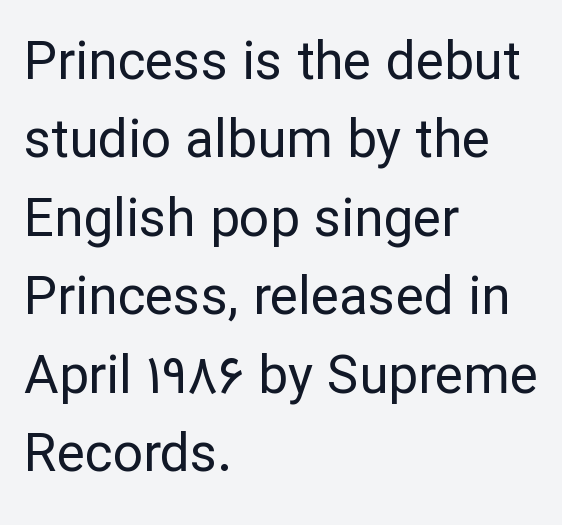
Q: Is the text bold? A: No.
Q: Is the text italic (slanted)? A: No, it is upright.
Q: Is the typeface a serif or a sans-serif typeface? A: Sans-serif.
Q: Is the text underlined? A: No.
Q: How is the paragraph aligned? A: Left-aligned.
Q: Is the spacing between letters normal or unusually wide? A: Normal.
Q: Is the spacing between lines tight, normal or loose? A: Normal.
Q: Width (condensed, normal, or wide)? A: Normal.
Q: Stroke contrast? A: Low.
Q: x-height? A: Medium.
Q: Monospaced? A: No.
